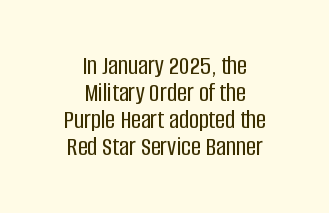
Q: Is the text italic (slanted)? A: No, it is upright.
Q: Is the text underlined? A: No.
Q: How is the paragraph aligned? A: Centered.
Q: Is the spacing between letters normal or unusually wide? A: Normal.
Q: Is the spacing between lines tight, normal or loose? A: Tight.
